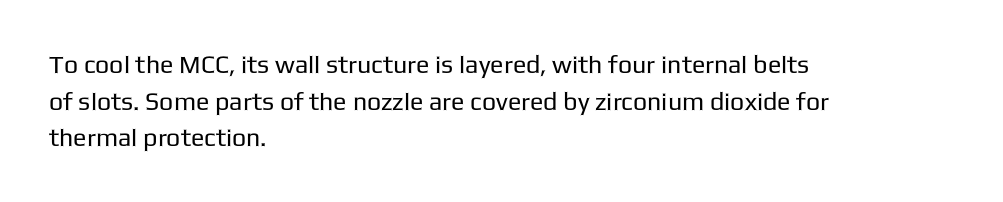
Weight: in the light-to-regular range. In CSS terms this would be text-align: left. The letters stand straight up with perfectly vertical stems. Each new line begins a customary step beneath the previous one. Characters follow at the spacing the type designer built in.
